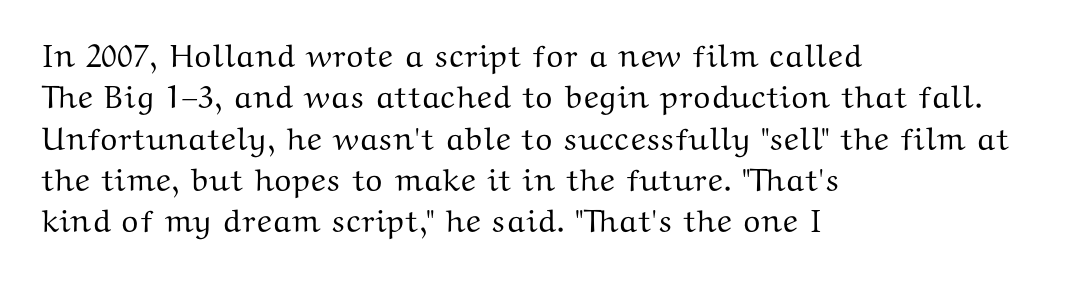
Teacher's note: observe the even left margin — that is flush-left alignment. Is there much room between lines? A standard amount, neither cramped nor airy. Students, note that the glyphs here touch the page at normal intervals. Serif or sans? Serif — the stroke terminals have little feet. The letters advance in unequal steps, a hallmark of proportional type. Is there any slant? The stems are plumb.
